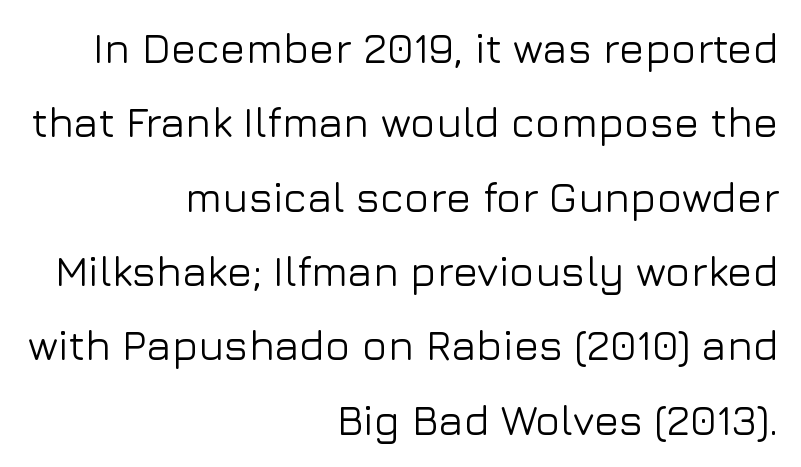
Q: Is the text italic (slanted)? A: No, it is upright.
Q: Is the typeface a serif or a sans-serif typeface? A: Sans-serif.
Q: Is the text underlined? A: No.
Q: How is the paragraph aligned? A: Right-aligned.
Q: Is the spacing between letters normal or unusually wide? A: Normal.
Q: Width (condensed, normal, or wide)? A: Normal.
Q: Stroke contrast? A: Low.
Q: x-height? A: Medium.
Q: Monospaced? A: No.
